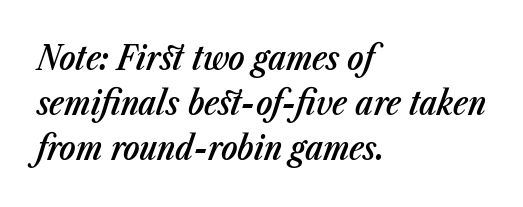
The image shows 34 px semibold, condensed type, italic (leaning right); set left-aligned, normal line spacing (1.33x), normal letter spacing, not underlined; low stroke contrast and a medium x-height.
